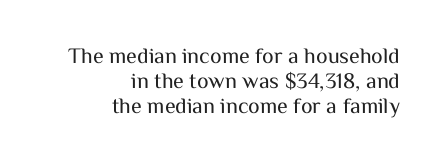
The image shows 22 px text type, upright; set right-aligned, tight line spacing (1.13x), normal letter spacing, not underlined.
